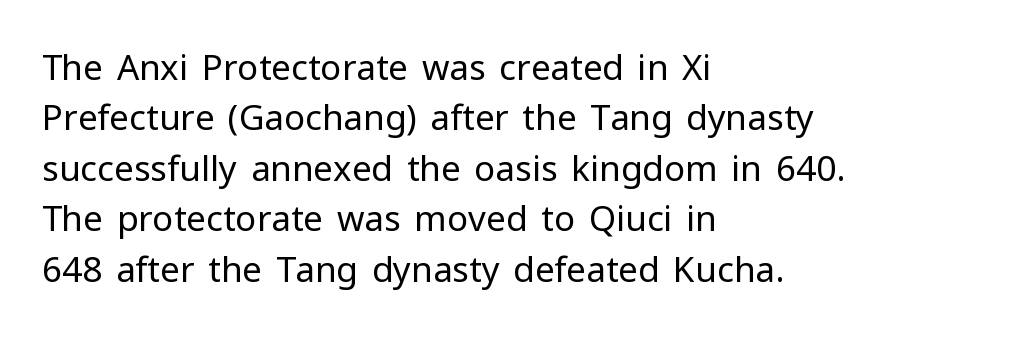
The image shows 35 px regular-weight sans-serif type, upright; set left-aligned, normal line spacing (1.44x), normal letter spacing, not underlined; low stroke contrast and a medium x-height.
